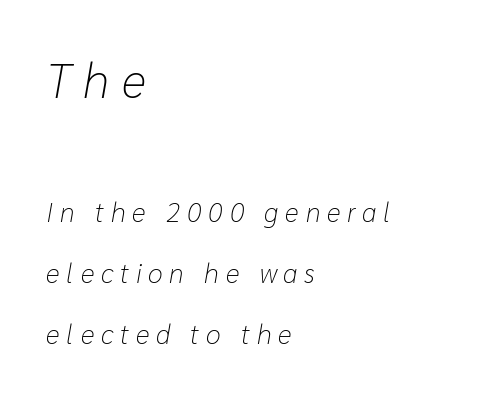
The image shows 48 px light type, italic (leaning right); set left-aligned, loose line spacing (2.26x), unusually wide letter spacing (+0.25 em), not underlined; the first (top) block is 1.78x larger; low stroke contrast and a medium x-height.
